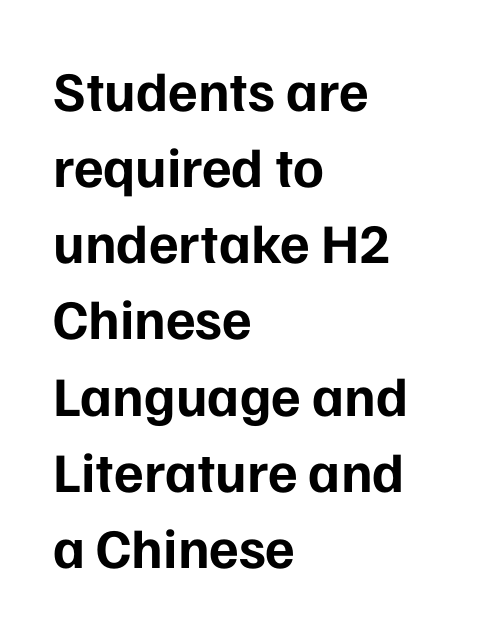
{"serif": "no", "italic": "no", "bold": "yes", "weight": "bold", "width": "normal", "stroke_contrast": "low", "x_height": "medium", "monospaced": "no", "underline": "no", "align": "left", "line_spacing": "normal", "line_spacing_ratio": 1.36, "letter_spacing": "normal", "letter_spacing_em": 0.0, "glyph_px": 56}
